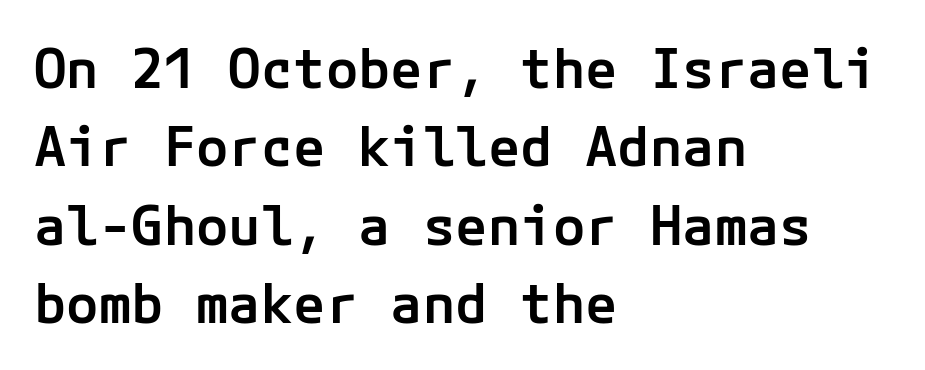
Q: Is the text bold? A: Semi-bold.
Q: Is the text italic (slanted)? A: No, it is upright.
Q: Is the typeface a serif or a sans-serif typeface? A: Sans-serif.
Q: Is the text underlined? A: No.
Q: How is the paragraph aligned? A: Left-aligned.
Q: Is the spacing between letters normal or unusually wide? A: Normal.
Q: Is the spacing between lines tight, normal or loose? A: Normal.
Q: Width (condensed, normal, or wide)? A: Normal.
Q: Stroke contrast? A: Low.
Q: x-height? A: Medium.
